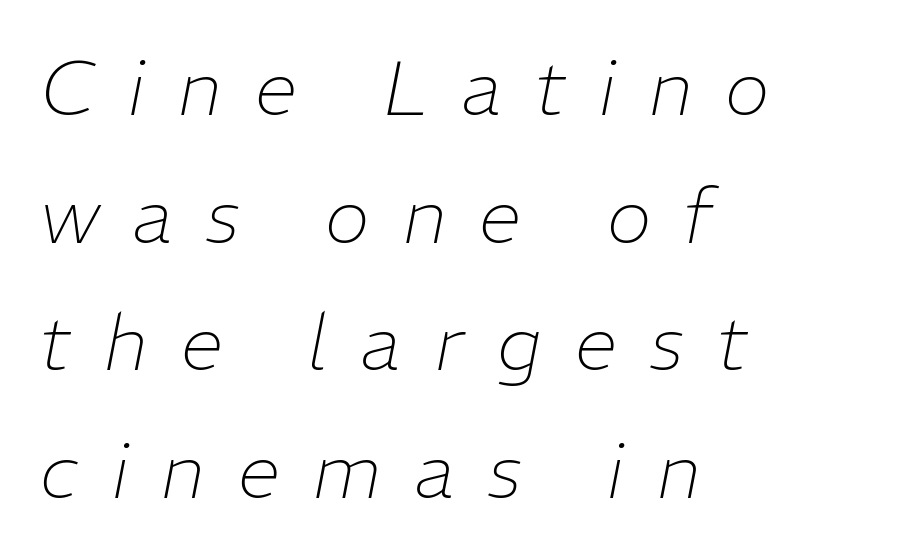
{"italic": "yes", "lean": "right", "slant_degrees": 11, "bold": "no", "weight": "thin", "width": "normal", "stroke_contrast": "low", "x_height": "medium", "monospaced": "no", "underline": "no", "align": "left", "line_spacing": "normal", "line_spacing_ratio": 1.68, "letter_spacing": "wide", "letter_spacing_em": 0.44, "glyph_px": 76}
